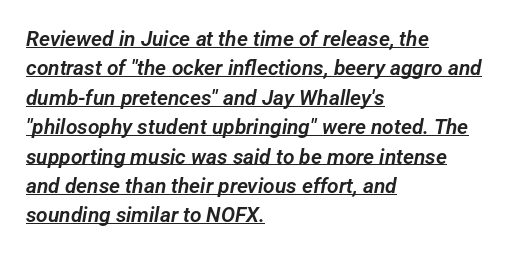
Q: Is the text underlined? A: Yes.
Q: How is the paragraph aligned? A: Left-aligned.
Q: Is the spacing between letters normal or unusually wide? A: Normal.
Q: Is the spacing between lines tight, normal or loose? A: Normal.
